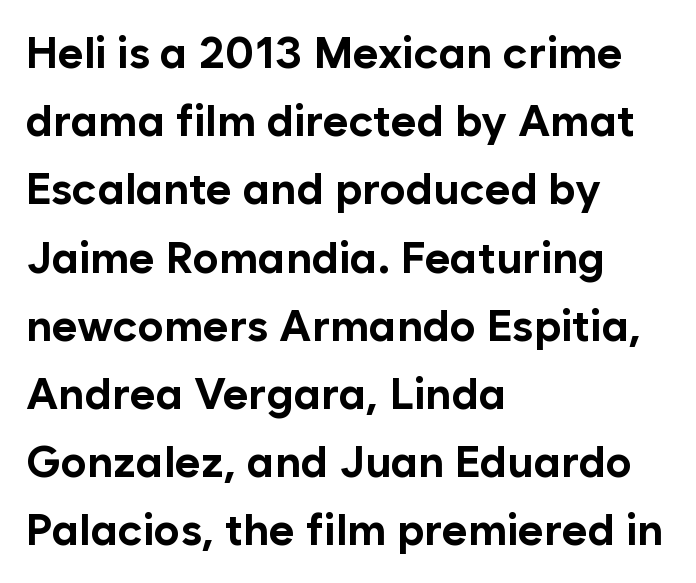
Q: Is the text bold? A: Yes.
Q: Is the text italic (slanted)? A: No, it is upright.
Q: Is the typeface a serif or a sans-serif typeface? A: Sans-serif.
Q: Is the text underlined? A: No.
Q: How is the paragraph aligned? A: Left-aligned.
Q: Is the spacing between letters normal or unusually wide? A: Normal.
Q: Is the spacing between lines tight, normal or loose? A: Normal.
Q: Width (condensed, normal, or wide)? A: Normal.
Q: Stroke contrast? A: Low.
Q: x-height? A: Medium.
Q: Monospaced? A: No.
